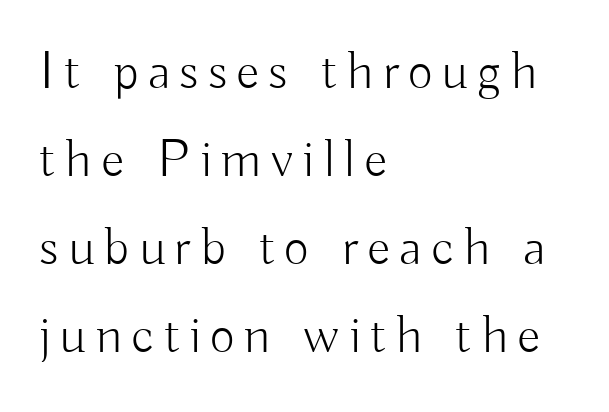
How would I describe the line gaps? Plain and ordinary. Font category for this specimen: sans-serif. Teacher's note: observe the even left margin — that is flush-left alignment. The axis of the letterforms is exactly vertical. You could not count columns in this text — the font is proportionally spaced. Heaviness? Minimal to ordinary, like unemphasized prose.
